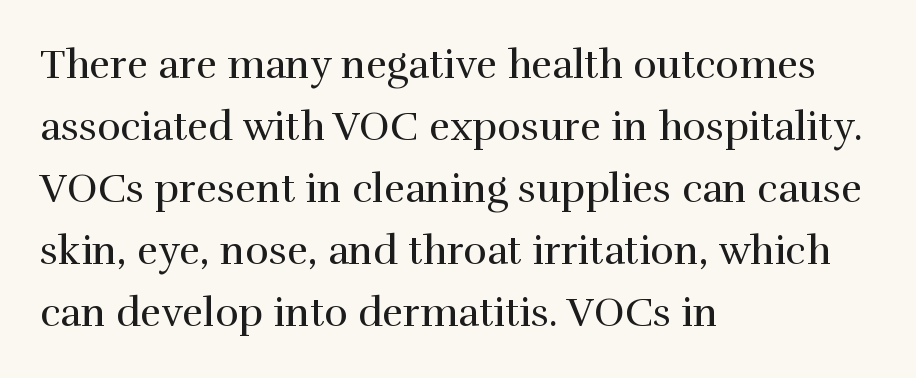
The image shows 40 px regular-weight serif type, upright; set left-aligned, normal line spacing (1.55x), normal letter spacing, not underlined; high stroke contrast and a medium x-height.
